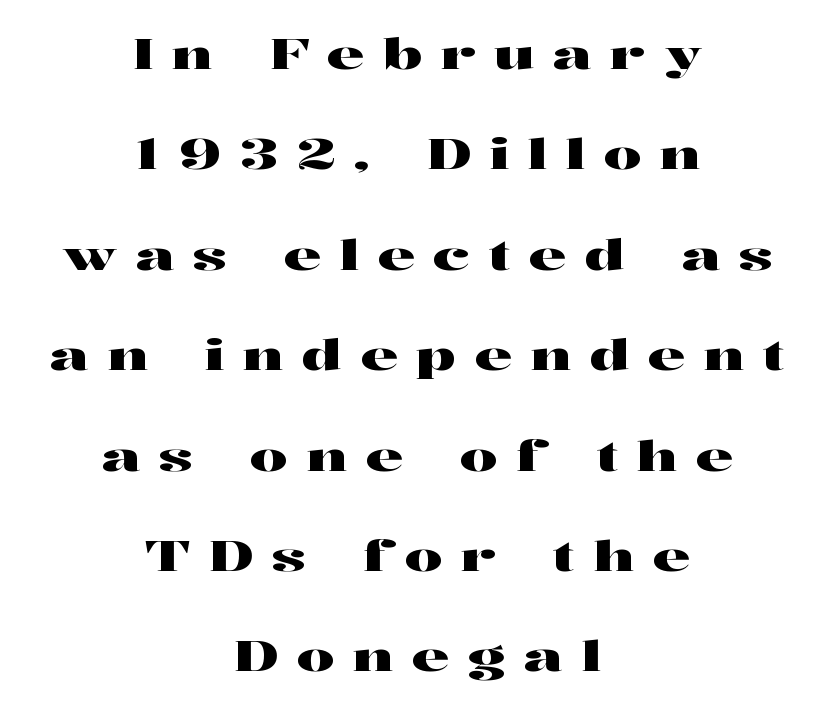
Q: Is the text italic (slanted)? A: No, it is upright.
Q: Is the typeface a serif or a sans-serif typeface? A: Serif.
Q: Is the text underlined? A: No.
Q: How is the paragraph aligned? A: Centered.
Q: Is the spacing between letters normal or unusually wide? A: Unusually wide.
Q: Is the spacing between lines tight, normal or loose? A: Loose.
Q: Width (condensed, normal, or wide)? A: Wide.
Q: Stroke contrast? A: High.
Q: x-height? A: Medium.
Q: Monospaced? A: No.
